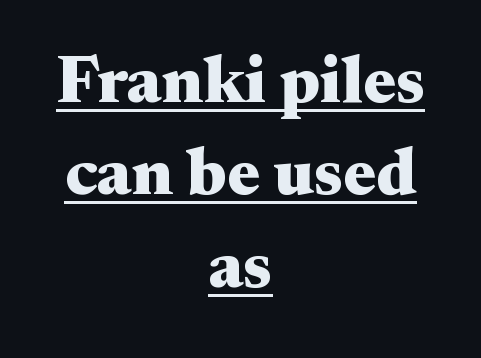
Q: Is the text bold? A: Yes.
Q: Is the text italic (slanted)? A: No, it is upright.
Q: Is the typeface a serif or a sans-serif typeface? A: Serif.
Q: Is the text underlined? A: Yes.
Q: How is the paragraph aligned? A: Centered.
Q: Is the spacing between letters normal or unusually wide? A: Normal.
Q: Is the spacing between lines tight, normal or loose? A: Normal.
Q: Width (condensed, normal, or wide)? A: Wide.
Q: Stroke contrast? A: Medium.
Q: x-height? A: Small.
Q: Monospaced? A: No.
